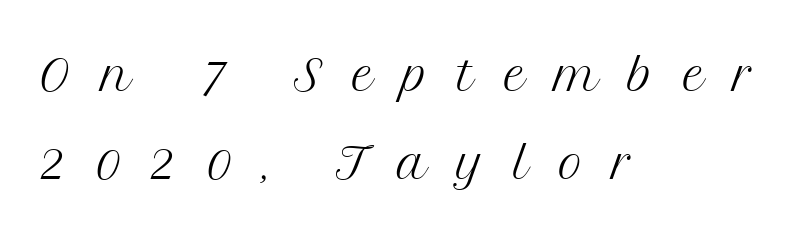
Q: Is the text bold? A: No.
Q: Is the text italic (slanted)? A: Yes.
Q: Is the typeface a serif or a sans-serif typeface? A: Serif.
Q: Is the text underlined? A: No.
Q: How is the paragraph aligned? A: Left-aligned.
Q: Is the spacing between letters normal or unusually wide? A: Unusually wide.
Q: Is the spacing between lines tight, normal or loose? A: Normal.
Q: Width (condensed, normal, or wide)? A: Normal.
Q: Stroke contrast? A: Medium.
Q: x-height? A: Medium.
Q: Monospaced? A: No.
